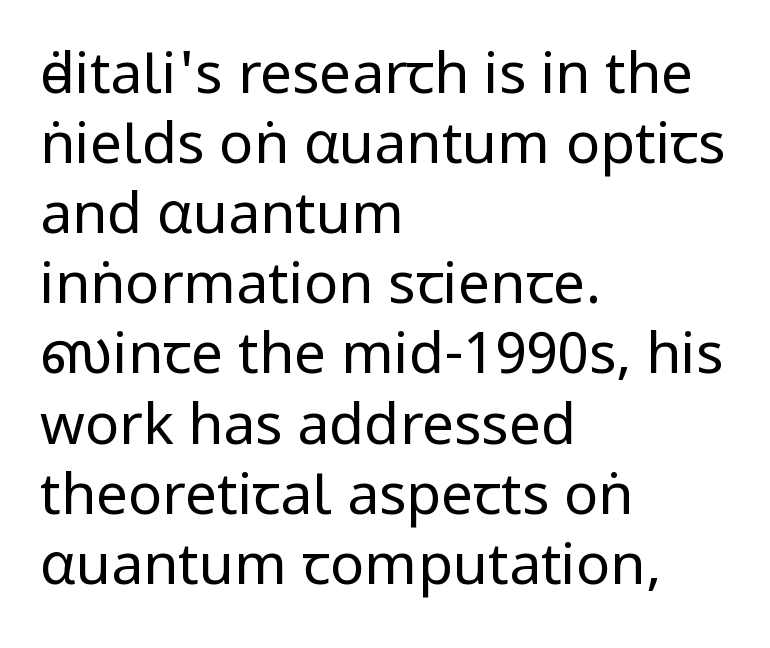
The image shows 57 px regular-weight, condensed sans-serif type, upright; set left-aligned, line spacing 1.23x, normal letter spacing, not underlined; low stroke contrast and a large x-height.
